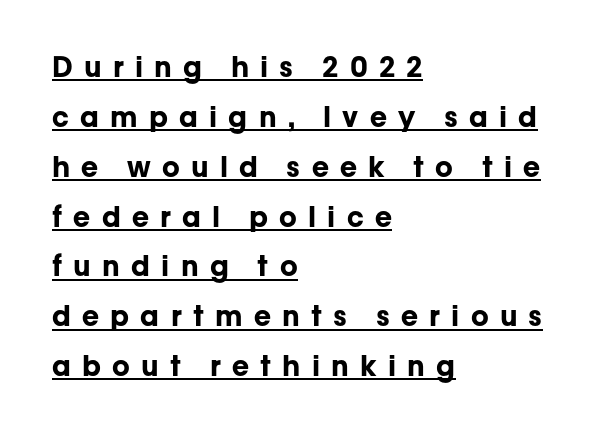
Q: Is the text bold? A: Yes.
Q: Is the text italic (slanted)? A: No, it is upright.
Q: Is the typeface a serif or a sans-serif typeface? A: Sans-serif.
Q: Is the text underlined? A: Yes.
Q: How is the paragraph aligned? A: Left-aligned.
Q: Is the spacing between letters normal or unusually wide? A: Unusually wide.
Q: Width (condensed, normal, or wide)? A: Normal.
Q: Stroke contrast? A: Low.
Q: x-height? A: Medium.
Q: Monospaced? A: No.
